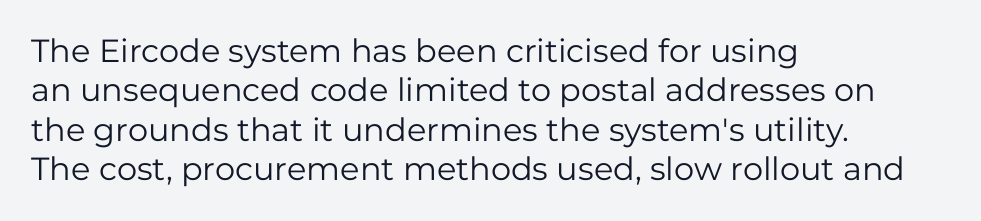
The image shows 32 px regular-weight sans-serif type, upright; set left-aligned, line spacing 1.23x, normal letter spacing, not underlined; low stroke contrast and a medium x-height.
